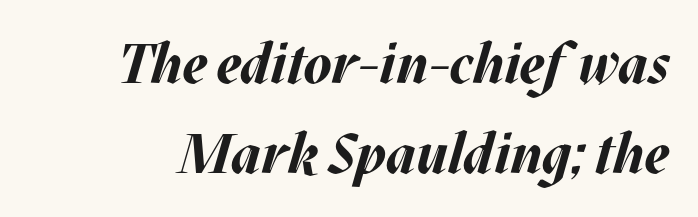
{"italic": "yes", "lean": "right", "slant_degrees": 17, "bold": "yes", "weight": "bold", "width": "normal", "stroke_contrast": "medium", "x_height": "large", "monospaced": "no", "underline": "no", "line_spacing": "normal", "line_spacing_ratio": 1.6, "letter_spacing": "normal", "letter_spacing_em": 0.0, "glyph_px": 56}
